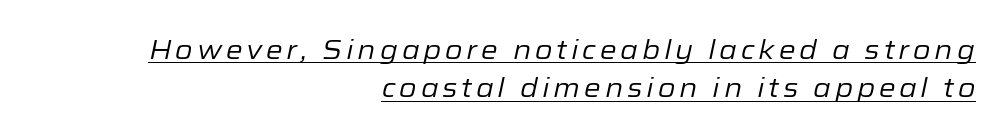
{"italic": "yes", "lean": "right", "slant_degrees": 12, "bold": "no", "underline": "yes", "align": "right", "line_spacing": "normal", "line_spacing_ratio": 1.42, "glyph_px": 27}
